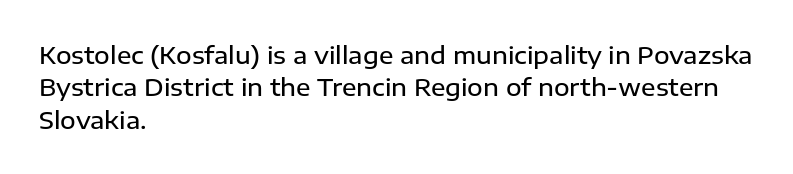
{"italic": "no", "bold": "semi", "underline": "no", "align": "left", "line_spacing": "normal", "line_spacing_ratio": 1.35, "letter_spacing": "normal", "letter_spacing_em": 0.0, "glyph_px": 24}
